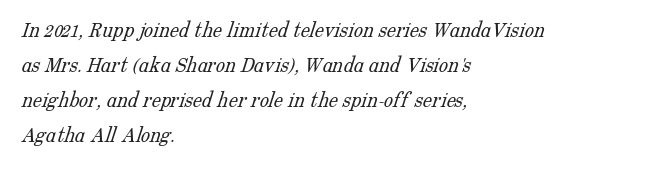
Summary of weight: not heavy and not bold. Leading: standard. The passage shown is not underscored anywhere. Each word holds together tightly as a unit, with standard inter-letter gaps. The lines are quadded left.
